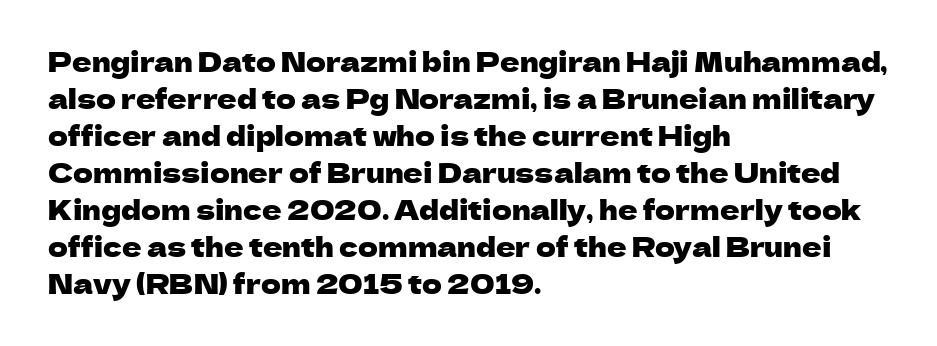
The image shows 27 px text type, upright; set left-aligned, normal line spacing (1.37x), normal letter spacing, not underlined.
